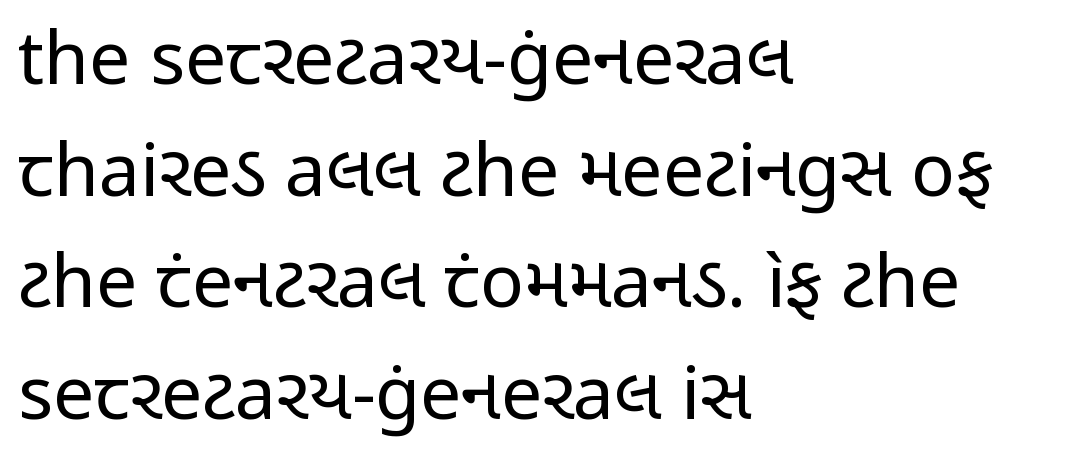
The image shows 73 px regular-weight, condensed sans-serif type, upright; set left-aligned, normal line spacing (1.53x), normal letter spacing, not underlined; low stroke contrast and a medium x-height.
